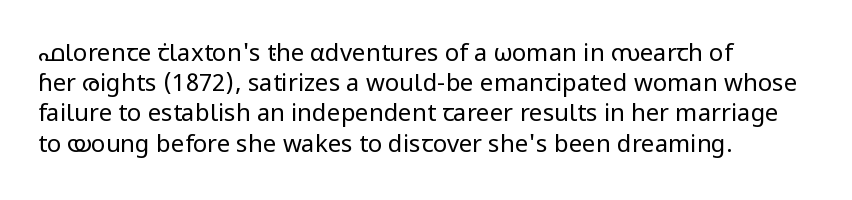
{"italic": "no", "bold": "no", "underline": "no", "align": "left", "line_spacing": "normal", "line_spacing_ratio": 1.26, "letter_spacing": "normal", "letter_spacing_em": 0.0, "glyph_px": 24}
